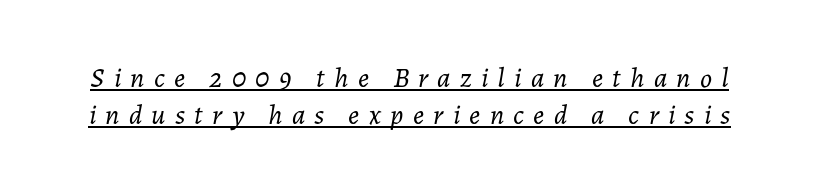
{"italic": "yes", "lean": "right", "slant_degrees": 7, "bold": "no", "weight": "light", "width": "normal", "stroke_contrast": "low", "x_height": "medium", "monospaced": "no", "underline": "yes", "line_spacing": "normal", "line_spacing_ratio": 1.33, "letter_spacing": "wide", "letter_spacing_em": 0.33, "glyph_px": 28}
